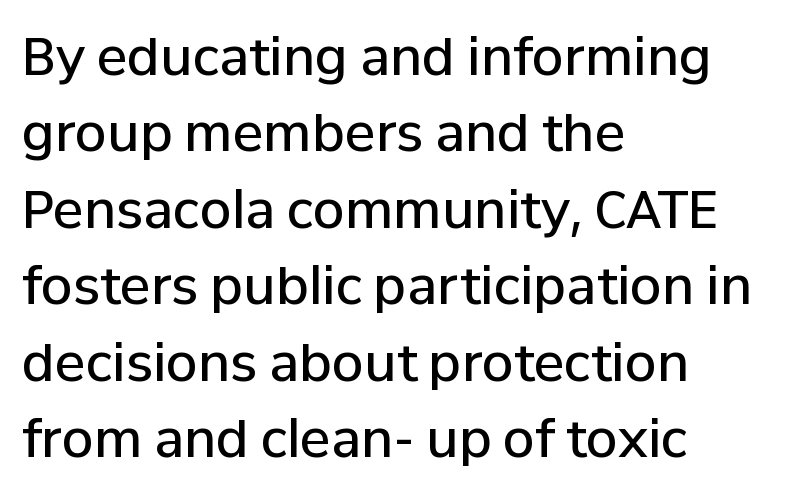
Q: Is the text bold? A: Semi-bold.
Q: Is the text italic (slanted)? A: No, it is upright.
Q: Is the typeface a serif or a sans-serif typeface? A: Sans-serif.
Q: Is the text underlined? A: No.
Q: How is the paragraph aligned? A: Left-aligned.
Q: Is the spacing between letters normal or unusually wide? A: Normal.
Q: Is the spacing between lines tight, normal or loose? A: Normal.
Q: Width (condensed, normal, or wide)? A: Normal.
Q: Stroke contrast? A: Low.
Q: x-height? A: Medium.
Q: Monospaced? A: No.
